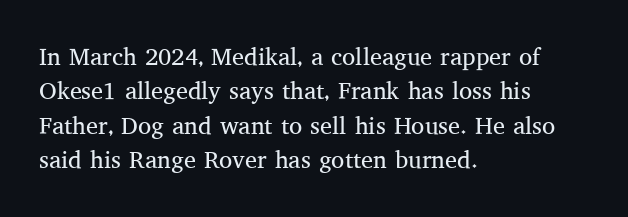
Vertical stems look standard width or narrower in stroke. Default kerning and tracking; the words read as compact shapes. These lines are set flush left with a ragged right edge. The baseline area is clear.
